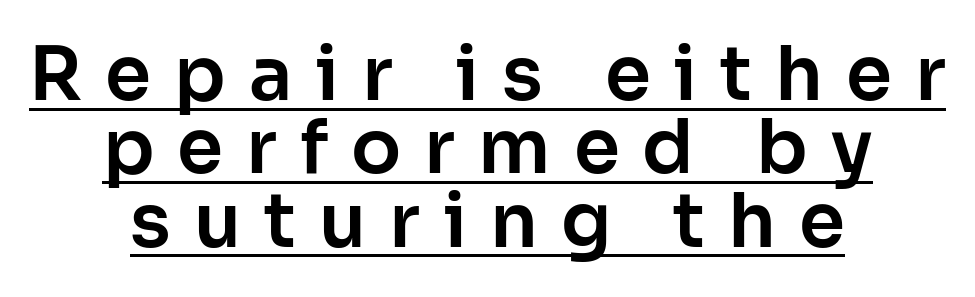
The image shows 74 px sans-serif type, upright; set centered, tight line spacing (0.99x), unusually wide letter spacing (+0.31 em), underlined; low stroke contrast and a medium x-height.
